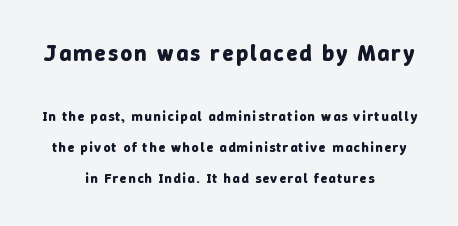
{"italic": "no", "bold": "yes", "underline": "no", "align": "center", "line_spacing": "loose", "line_spacing_ratio": 2.21, "larger_block": "first", "size_ratio": 1.64, "glyph_px": 23}
